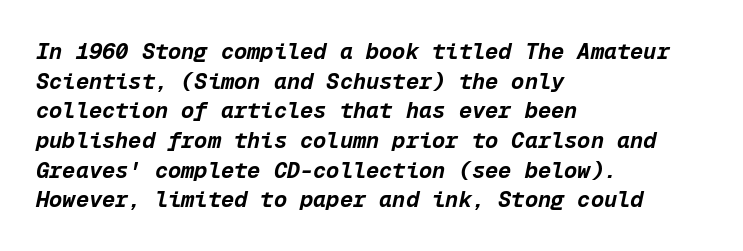
{"italic": "yes", "lean": "right", "slant_degrees": 12, "bold": "yes", "underline": "no", "align": "left", "line_spacing": "normal", "line_spacing_ratio": 1.35, "letter_spacing": "normal", "letter_spacing_em": 0.0, "glyph_px": 22}
